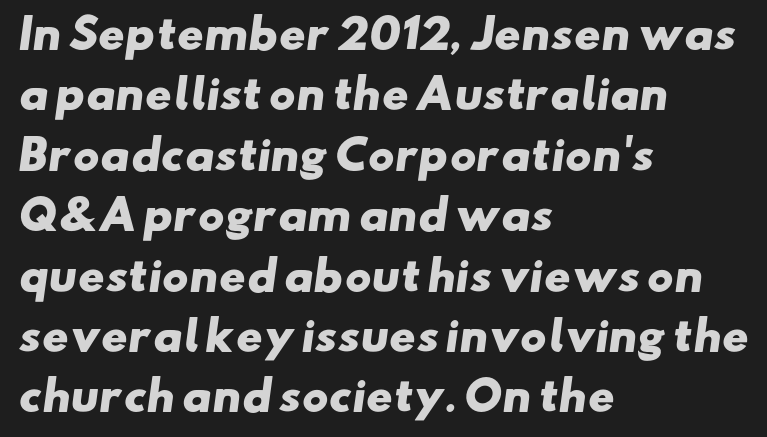
Q: Is the text bold? A: Yes.
Q: Is the typeface a serif or a sans-serif typeface? A: Sans-serif.
Q: Is the text underlined? A: No.
Q: How is the paragraph aligned? A: Left-aligned.
Q: Is the spacing between letters normal or unusually wide? A: Normal.
Q: Is the spacing between lines tight, normal or loose? A: Normal.
Q: Width (condensed, normal, or wide)? A: Wide.
Q: Stroke contrast? A: Low.
Q: x-height? A: Small.
Q: Monospaced? A: No.
